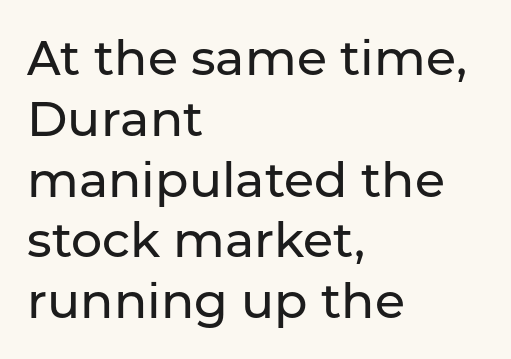
The rendering uses natural spacing where letterforms have individual widths. No extra tracking has been applied to these lines. The font's upright variant was chosen for this text. The face used here is a sans, in the tradition of grotesques and geometrics. Bare-footed words on every line.
